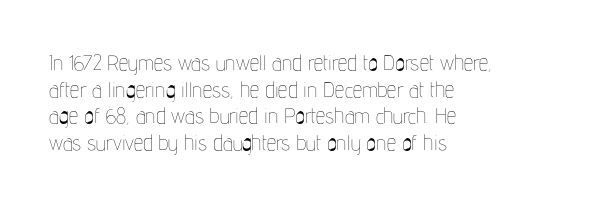
{"italic": "no", "bold": "no", "underline": "no", "align": "left", "line_spacing": "normal", "line_spacing_ratio": 1.27, "letter_spacing": "normal", "letter_spacing_em": 0.0, "glyph_px": 21}
